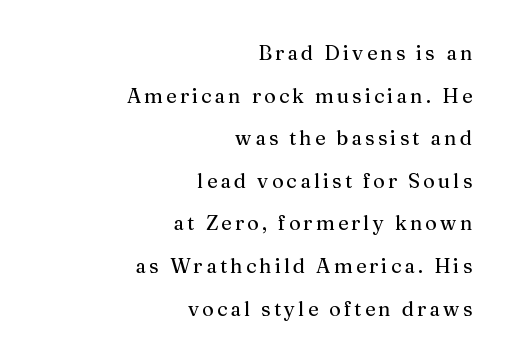
Q: Is the text italic (slanted)? A: No, it is upright.
Q: Is the text underlined? A: No.
Q: How is the paragraph aligned? A: Right-aligned.
Q: Is the spacing between lines tight, normal or loose? A: Loose.
